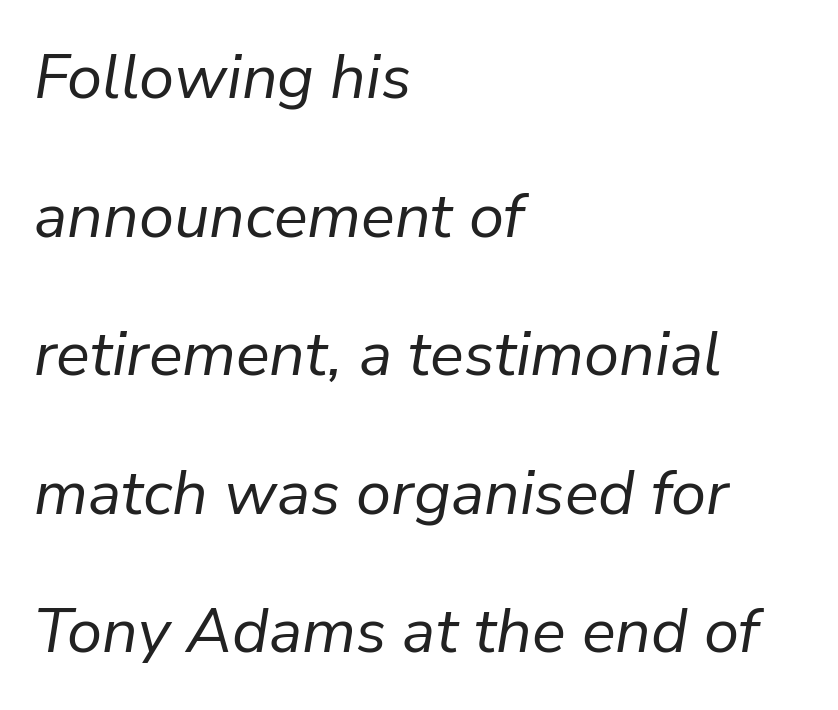
The image shows 63 px regular-weight type, italic (leaning right); set left-aligned, loose line spacing (2.2x), normal letter spacing, not underlined; low stroke contrast and a medium x-height.
